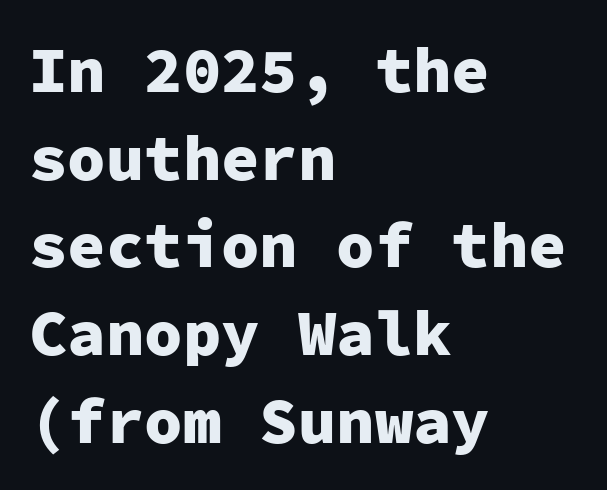
{"serif": "no", "italic": "no", "bold": "yes", "weight": "heavy", "width": "normal", "stroke_contrast": "low", "x_height": "medium", "monospaced": "yes", "underline": "no", "align": "left", "line_spacing": "normal", "line_spacing_ratio": 1.37, "letter_spacing": "normal", "letter_spacing_em": 0.0, "glyph_px": 64}
